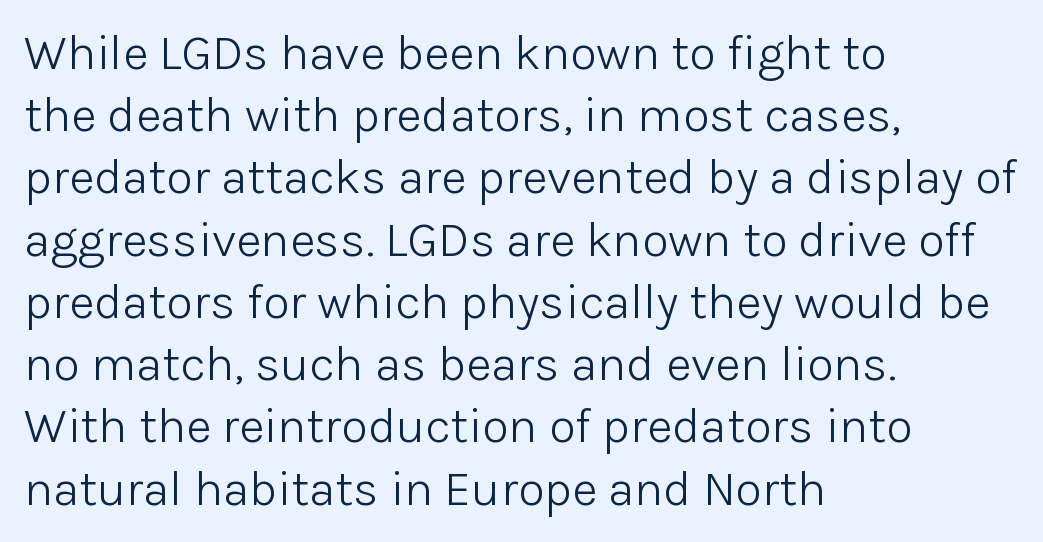
Proportional: the letters do not fall into vertical columns. Each line starts at the same left margin while the right side varies. Rendered with straight, roman letterforms. The typesetting does not lean heavy: it is not bold.
